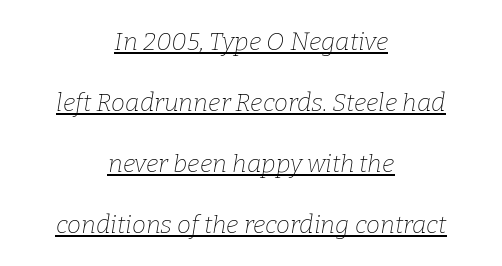
The image shows 25 px text type, italic (leaning right); set centered, loose line spacing (2.44x), normal letter spacing, underlined.
